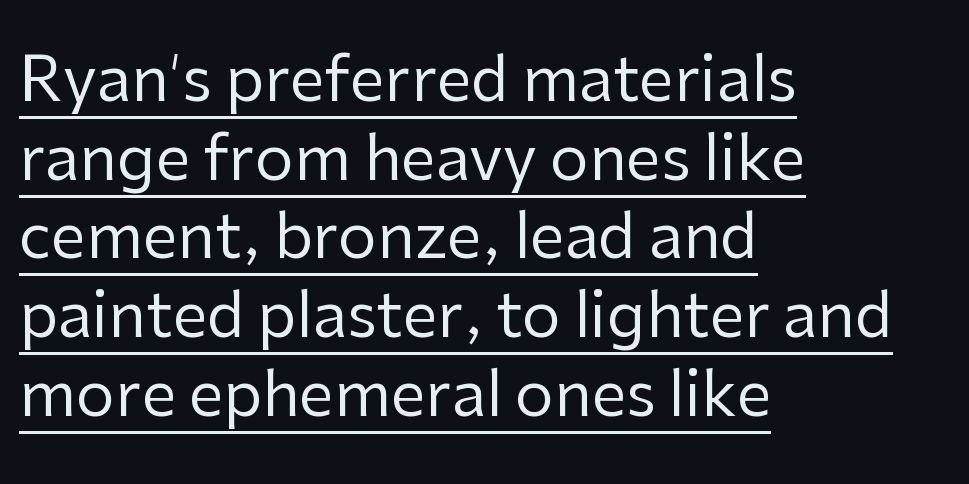
{"serif": "no", "italic": "no", "bold": "no", "weight": "regular", "width": "normal", "stroke_contrast": "low", "x_height": "medium", "monospaced": "no", "underline": "yes", "align": "left", "line_spacing": "normal", "line_spacing_ratio": 1.27, "letter_spacing": "normal", "letter_spacing_em": 0.0, "glyph_px": 62}
